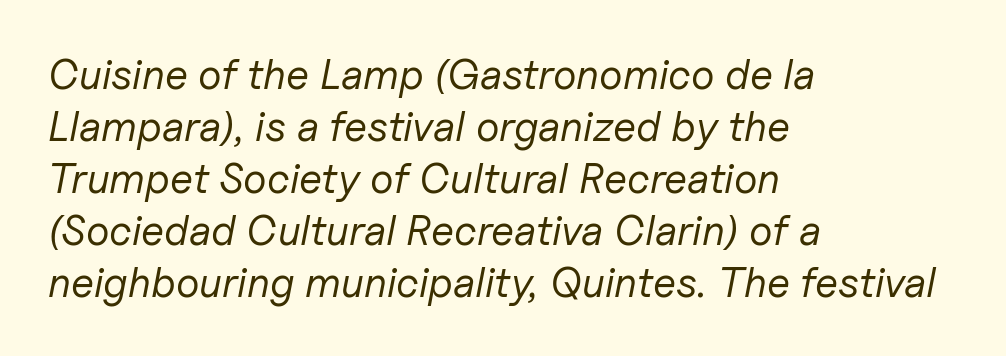
Q: Is the text bold? A: No.
Q: Is the text italic (slanted)? A: Yes, it leans right by about 11 degrees.
Q: Is the text underlined? A: No.
Q: How is the paragraph aligned? A: Left-aligned.
Q: Is the spacing between letters normal or unusually wide? A: Normal.
Q: Width (condensed, normal, or wide)? A: Normal.
Q: Stroke contrast? A: Low.
Q: x-height? A: Medium.
Q: Monospaced? A: No.
